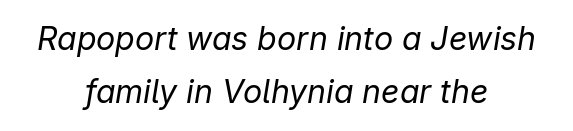
{"italic": "yes", "lean": "right", "slant_degrees": 9, "bold": "no", "weight": "regular", "width": "normal", "stroke_contrast": "low", "x_height": "medium", "monospaced": "no", "underline": "no", "align": "center", "line_spacing": "normal", "line_spacing_ratio": 1.66, "letter_spacing": "normal", "letter_spacing_em": 0.0, "glyph_px": 32}
